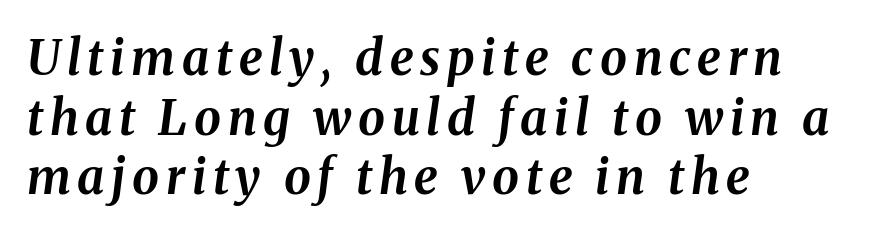
The image shows 48 px bold type, italic (leaning right); set left-aligned, line spacing 1.24x, not underlined; medium stroke contrast and a medium x-height.
